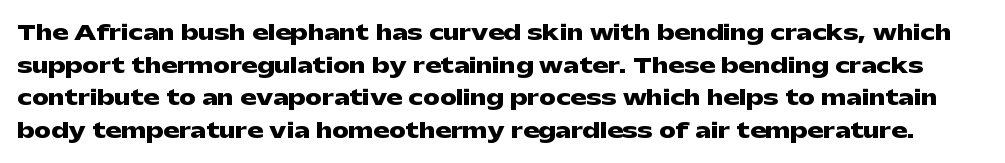
The image shows 21 px bold type, upright; set normal line spacing (1.55x), normal letter spacing, not underlined.
